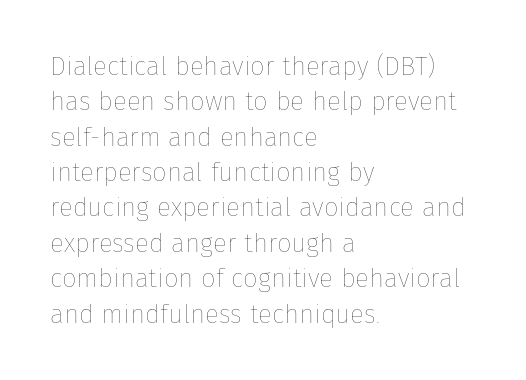
The image shows 26 px text type, upright; set left-aligned, normal line spacing (1.36x), normal letter spacing, not underlined.
